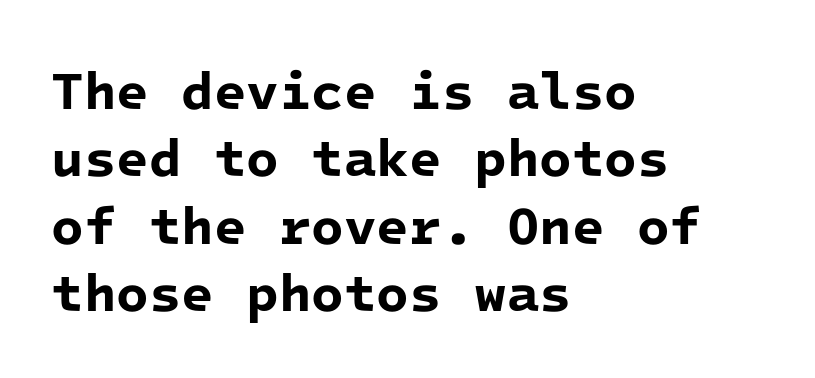
Q: Is the text bold? A: Yes.
Q: Is the typeface a serif or a sans-serif typeface? A: Sans-serif.
Q: Is the text underlined? A: No.
Q: How is the paragraph aligned? A: Left-aligned.
Q: Is the spacing between letters normal or unusually wide? A: Normal.
Q: Is the spacing between lines tight, normal or loose? A: Normal.
Q: Width (condensed, normal, or wide)? A: Normal.
Q: Stroke contrast? A: Low.
Q: x-height? A: Medium.
Q: Monospaced? A: Yes.
